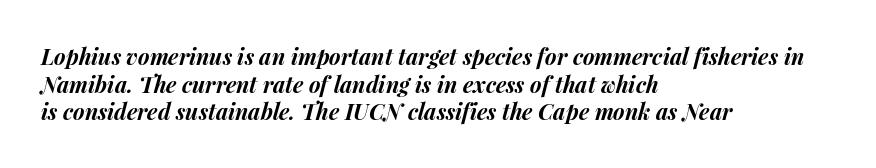
The image shows 22 px bold type, italic (leaning right); set left-aligned, normal line spacing (1.26x), normal letter spacing, not underlined.
